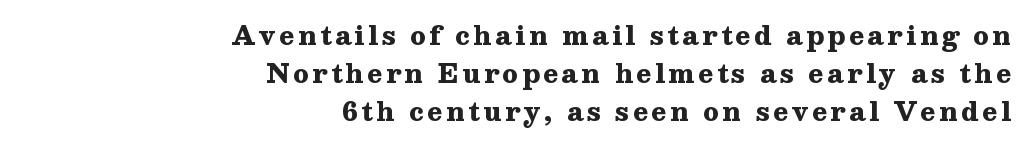
{"italic": "no", "bold": "yes", "underline": "no", "align": "right", "line_spacing": "normal", "line_spacing_ratio": 1.53, "glyph_px": 25}
